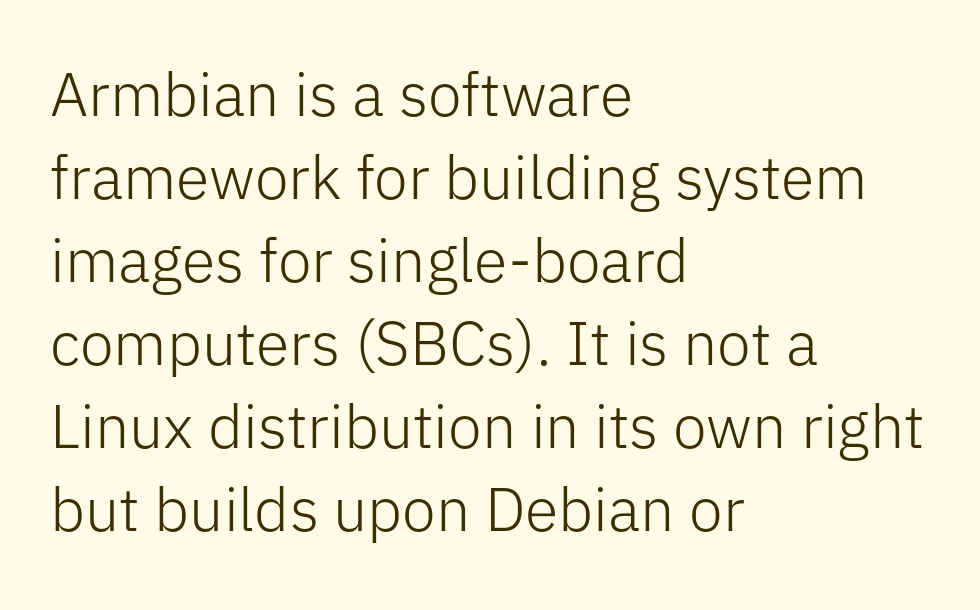
The image shows 61 px light sans-serif type, upright; set left-aligned, normal line spacing (1.36x), normal letter spacing, not underlined; low stroke contrast and a medium x-height.
